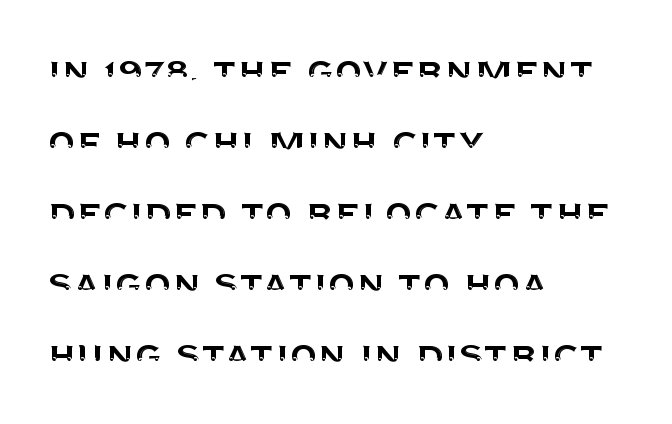
{"serif": "no", "italic": "no", "width": "normal", "stroke_contrast": "medium", "x_height": "large", "monospaced": "no", "underline": "no", "align": "left", "line_spacing": "normal", "line_spacing_ratio": 1.58, "letter_spacing": "normal", "letter_spacing_em": 0.0, "glyph_px": 45}
